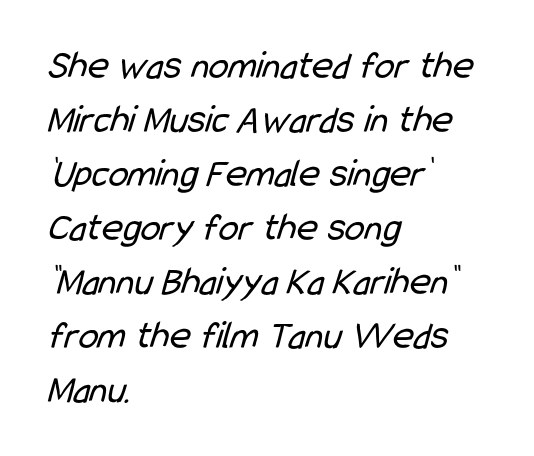
The image shows 40 px regular-weight, condensed sans-serif type; set left-aligned, normal line spacing (1.35x), normal letter spacing, not underlined; low stroke contrast and a medium x-height.
